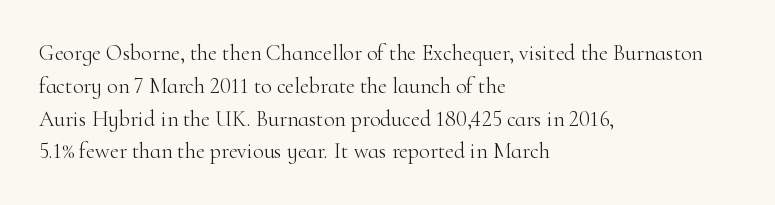
Descender tails drop into unmarked territory. Vertically, the passage feels balanced, rows spaced as you'd expect. The typesetter chose a ragged-right arrangement here. The typography opts for an upright posture over an oblique one. The rendering keeps characters at their native spacing. Stroke mass is kept to a normal reading level or below.
